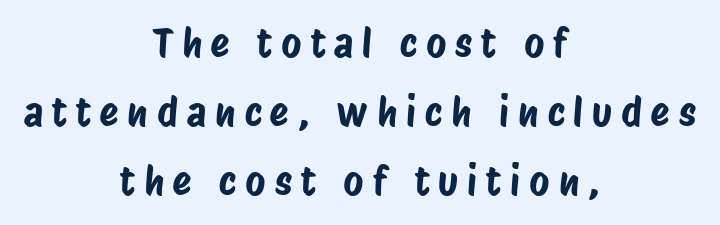
The image shows 39 px condensed sans-serif type; set centered, line spacing 1.77x, unusually wide letter spacing (+0.23 em), not underlined; low stroke contrast and a large x-height.
